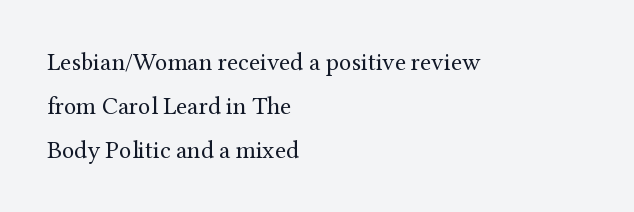
The image shows 25 px text type, upright; set left-aligned, line spacing 1.76x, normal letter spacing, not underlined.
